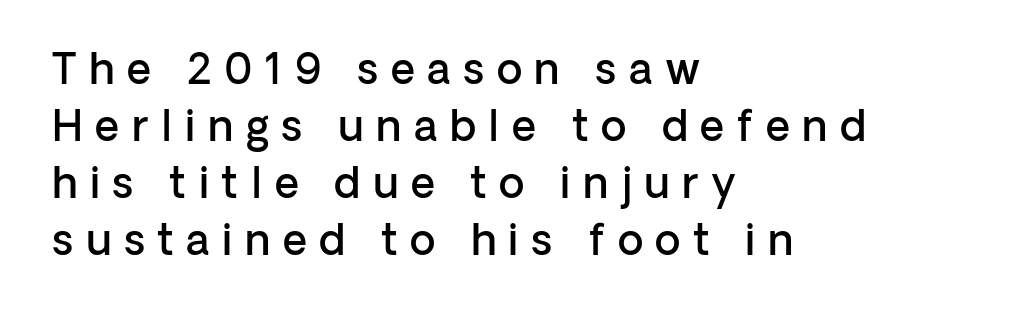
The image shows 42 px semibold sans-serif type, upright; set left-aligned, normal line spacing (1.36x), unusually wide letter spacing (+0.3 em), not underlined; low stroke contrast and a medium x-height.
